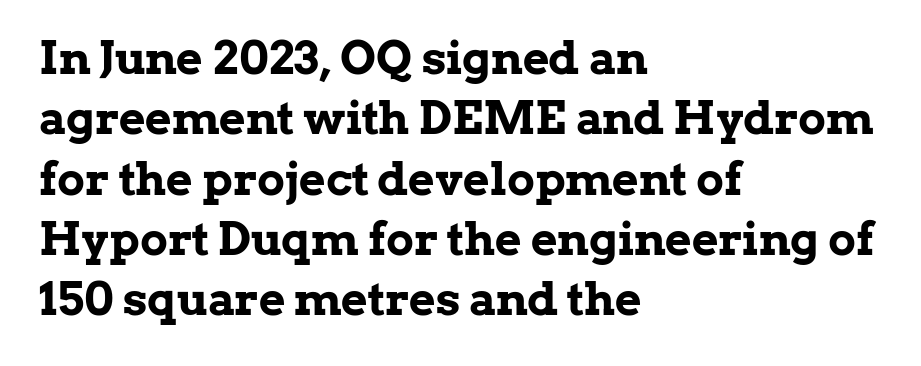
{"serif": "yes", "italic": "no", "bold": "yes", "weight": "bold", "width": "normal", "stroke_contrast": "low", "x_height": "medium", "monospaced": "no", "underline": "no", "align": "left", "line_spacing": "normal", "line_spacing_ratio": 1.31, "letter_spacing": "normal", "letter_spacing_em": 0.0, "glyph_px": 46}
